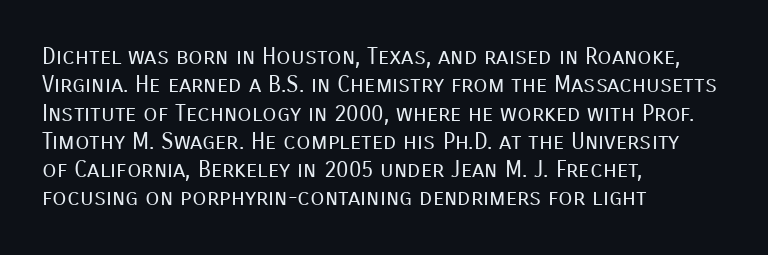
Nobody touched the tracking dial on this one. Visually the block forms a straight wall on the left and a jagged coastline on the right. Posture: upright roman. Beneath every word, the page is bare.
